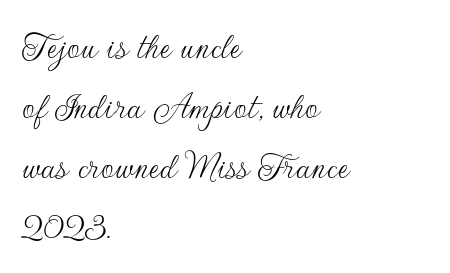
{"serif": "no", "bold": "no", "weight": "thin", "width": "normal", "stroke_contrast": "low", "x_height": "small", "monospaced": "no", "underline": "no", "align": "left", "line_spacing": "normal", "line_spacing_ratio": 1.5, "letter_spacing": "normal", "letter_spacing_em": 0.0, "glyph_px": 40}
